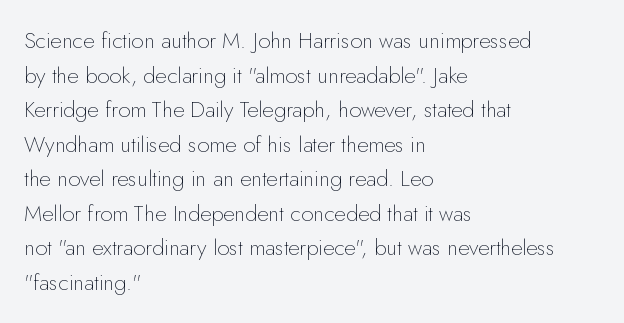
Q: Is the text bold? A: No.
Q: Is the text italic (slanted)? A: No, it is upright.
Q: Is the text underlined? A: No.
Q: How is the paragraph aligned? A: Left-aligned.
Q: Is the spacing between letters normal or unusually wide? A: Normal.
Q: Is the spacing between lines tight, normal or loose? A: Normal.
